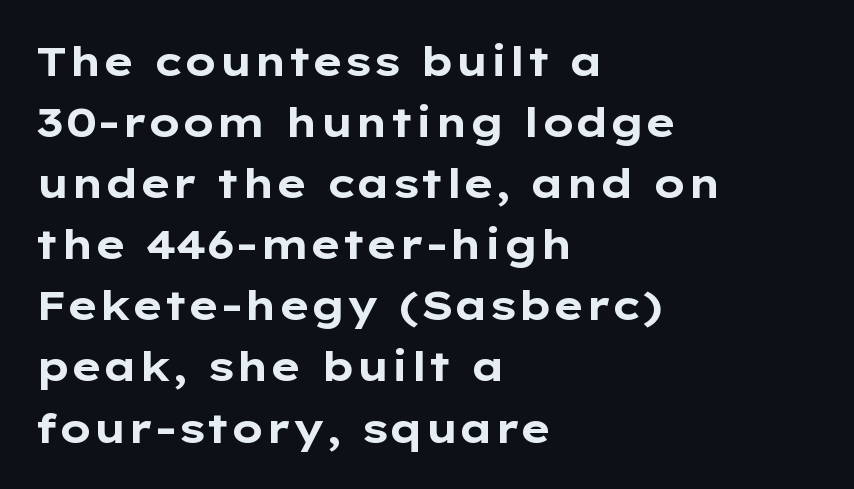
The image shows 41 px bold, wide sans-serif type, upright; set left-aligned, normal line spacing (1.49x), normal letter spacing, not underlined; low stroke contrast and a medium x-height.
